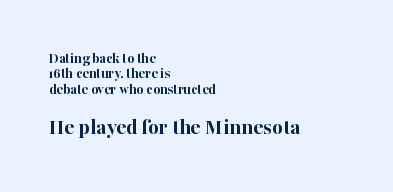
{"italic": "no", "bold": "yes", "underline": "no", "align": "left", "line_spacing": "tight", "line_spacing_ratio": 1.02, "letter_spacing": "normal", "letter_spacing_em": 0.0, "larger_block": "second", "size_ratio": 1.53, "glyph_px": 23}
